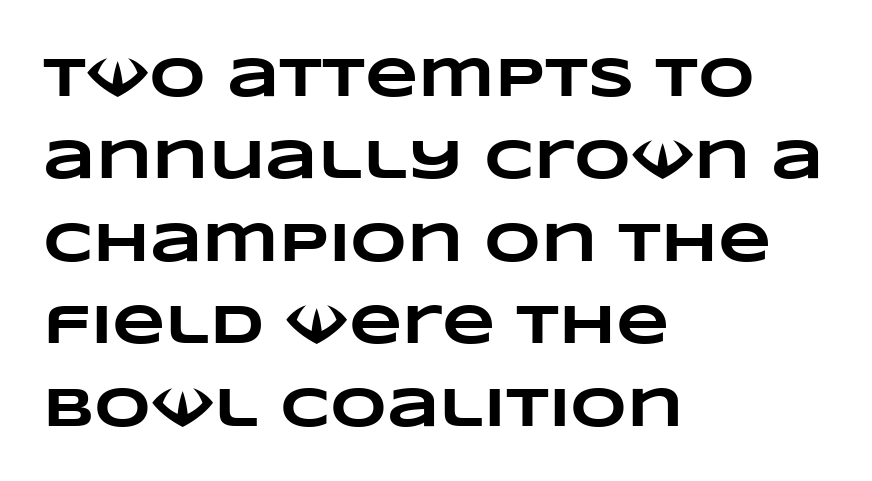
Q: Is the text bold? A: Yes.
Q: Is the text underlined? A: No.
Q: How is the paragraph aligned? A: Left-aligned.
Q: Is the spacing between letters normal or unusually wide? A: Normal.
Q: Is the spacing between lines tight, normal or loose? A: Normal.
Q: Width (condensed, normal, or wide)? A: Wide.
Q: Stroke contrast? A: Low.
Q: x-height? A: Large.
Q: Monospaced? A: No.
